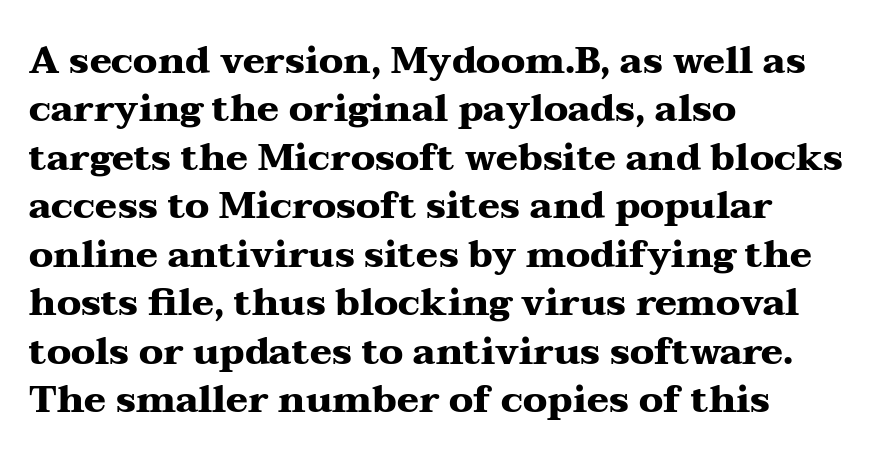
Q: Is the text bold? A: Yes.
Q: Is the text italic (slanted)? A: No, it is upright.
Q: Is the typeface a serif or a sans-serif typeface? A: Serif.
Q: Is the text underlined? A: No.
Q: How is the paragraph aligned? A: Left-aligned.
Q: Is the spacing between letters normal or unusually wide? A: Normal.
Q: Is the spacing between lines tight, normal or loose? A: Normal.
Q: Width (condensed, normal, or wide)? A: Wide.
Q: Stroke contrast? A: Medium.
Q: x-height? A: Medium.
Q: Monospaced? A: No.
